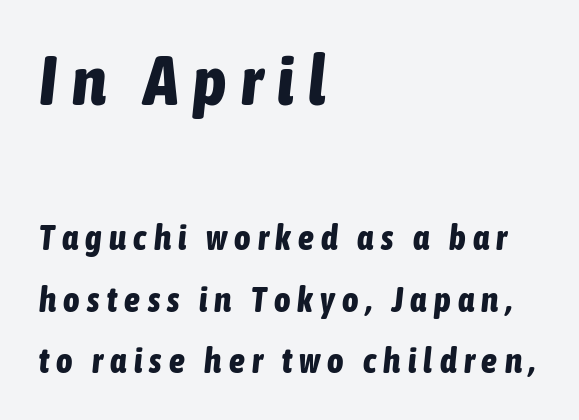
Q: Is the text bold? A: Yes.
Q: Is the text italic (slanted)? A: Yes, it leans right by about 6 degrees.
Q: Is the text underlined? A: No.
Q: How is the paragraph aligned? A: Left-aligned.
Q: Is the spacing between letters normal or unusually wide? A: Unusually wide.
Q: Which block of text is set in a larger size, the first (top) or the second (bottom)? A: The first (top) one.
Q: Width (condensed, normal, or wide)? A: Condensed.
Q: Stroke contrast? A: Low.
Q: x-height? A: Medium.
Q: Monospaced? A: No.
